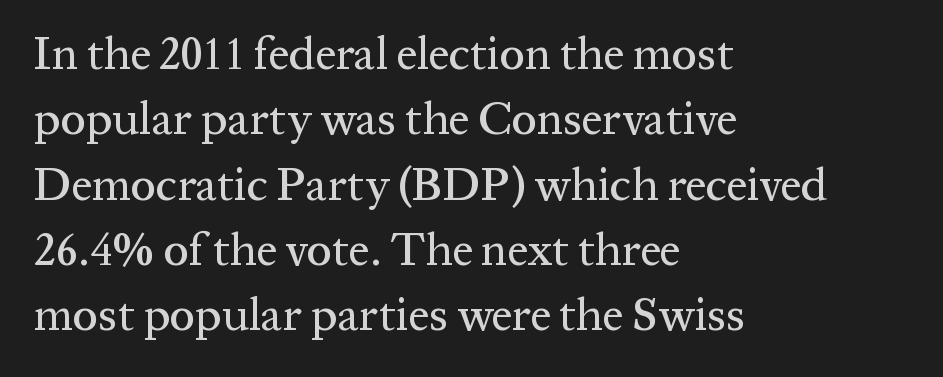
The image shows 46 px serif type, upright; set left-aligned, normal line spacing (1.42x), normal letter spacing, not underlined; medium stroke contrast and a medium x-height.
